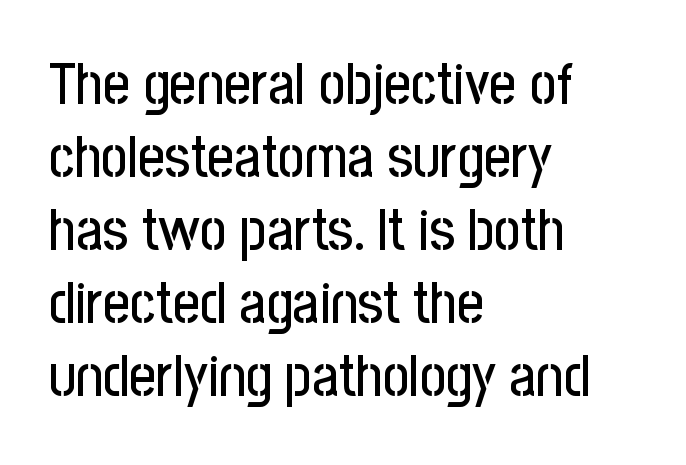
{"serif": "no", "italic": "no", "width": "condensed", "stroke_contrast": "low", "x_height": "medium", "monospaced": "no", "underline": "no", "align": "left", "line_spacing": "normal", "line_spacing_ratio": 1.26, "letter_spacing": "normal", "letter_spacing_em": 0.0, "glyph_px": 58}
